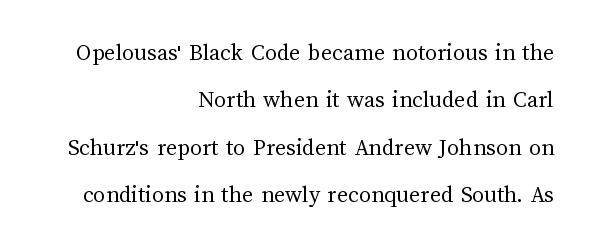
These lines stack with their right ends in a neat column. The baseline area is clear. A light-to-regular cut is what we see here. The designer dialed line spacing up above the default.
